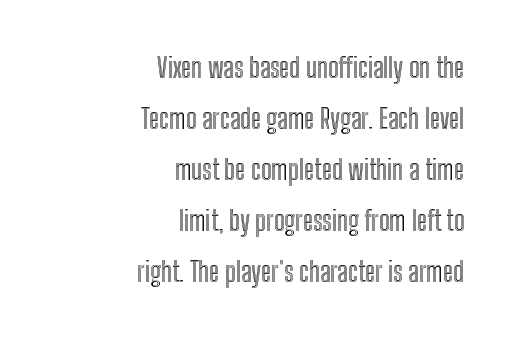
Do the letters lean? They stand straight. Words appear dense and cohesive because spacing is normal. The setting favours the right margin, as signatures and pull-quotes sometimes do. The words here are not underlined.
